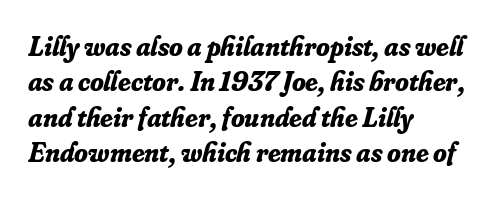
Horizontally, the lines are justified to the leading edge only. Words appear dense and cohesive because spacing is normal. Here the designer chose a conventional face with non-uniform glyph widths. Are there feet on the stems? There are — it's a serif. One glance says typical: line gaps are just what's usual. Compared with an ordinary text face, these strokes are far heavier — a full bold.
